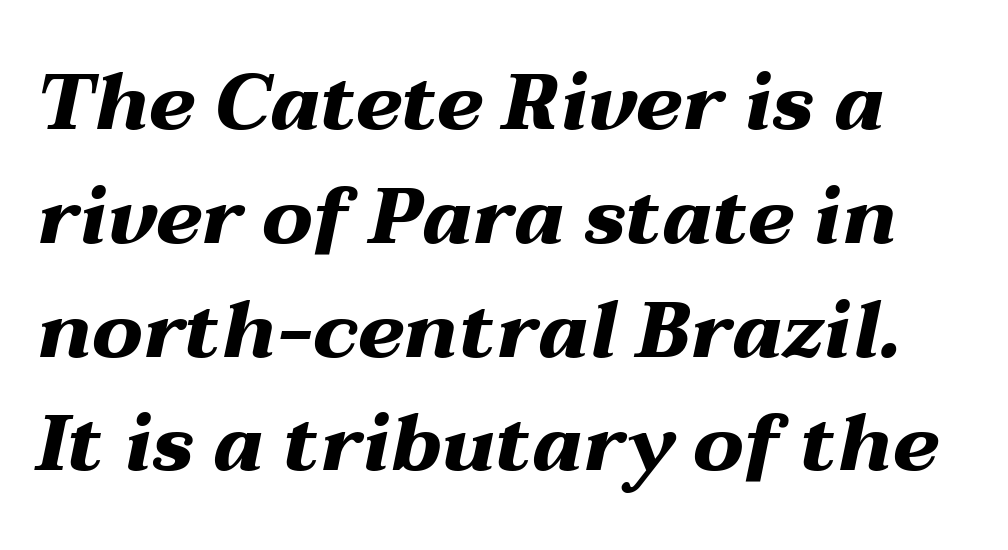
The image shows 79 px heavy, wide type, italic (leaning right); set normal line spacing (1.44x), normal letter spacing, not underlined; medium stroke contrast and a medium x-height.
